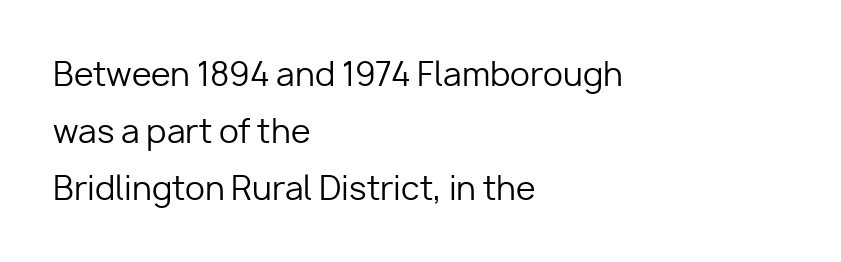
{"serif": "no", "italic": "no", "bold": "no", "weight": "regular", "width": "normal", "stroke_contrast": "low", "x_height": "medium", "monospaced": "no", "underline": "no", "align": "left", "line_spacing_ratio": 1.78, "letter_spacing": "normal", "letter_spacing_em": 0.0, "glyph_px": 32}
